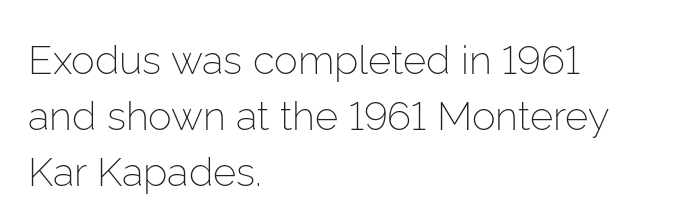
The rag falls on the right side of this text block. Caption: standard tracking, unaltered. Character widths vary here, with narrow letters taking less room than wide ones. A typesetter would mark this as roman, not italic. Is the type heavy? It reads as light-to-regular instead. Students, observe: this is what conventionally led text looks like.
